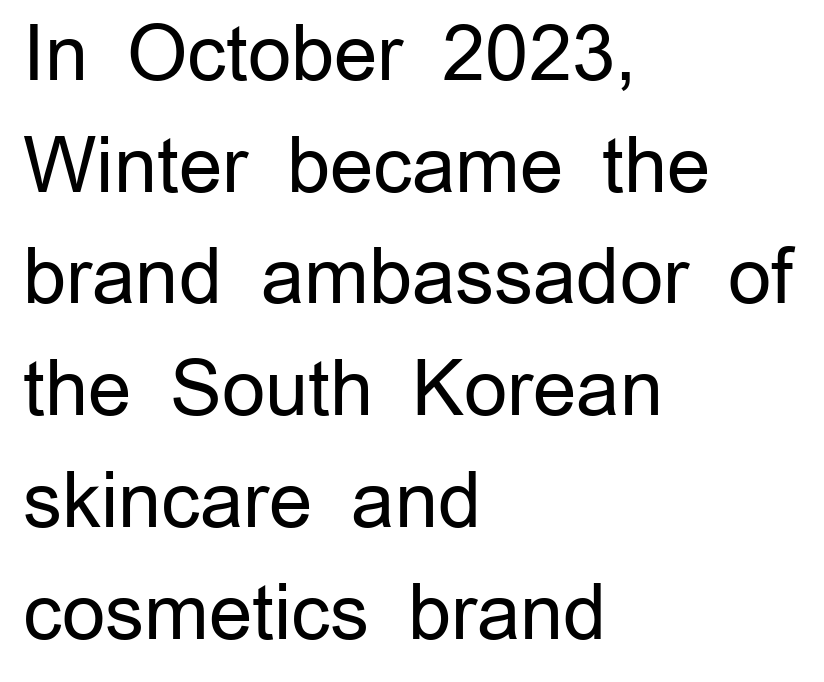
Descenders hang freely into open space. Font category for this specimen: sans-serif. The passage shown has conventional tracking throughout. Line beginnings align vertically; line endings do not.
